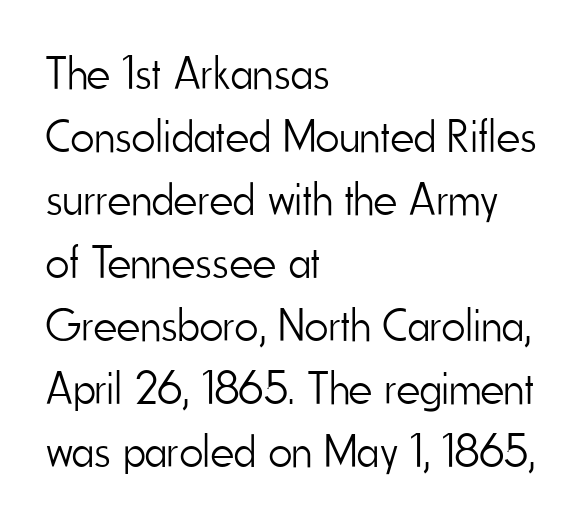
What stands out about the letter spacing? Nothing — it is the standard amount. The lettering stays uniformly vertical, giving the passage a roman look. Anything drawn beneath the words? Only blank space. The type family on display is of the sans-serif kind. The rendering uses natural spacing where letterforms have individual widths. A quiet, ordinary-to-light weight characterises the typeface.
